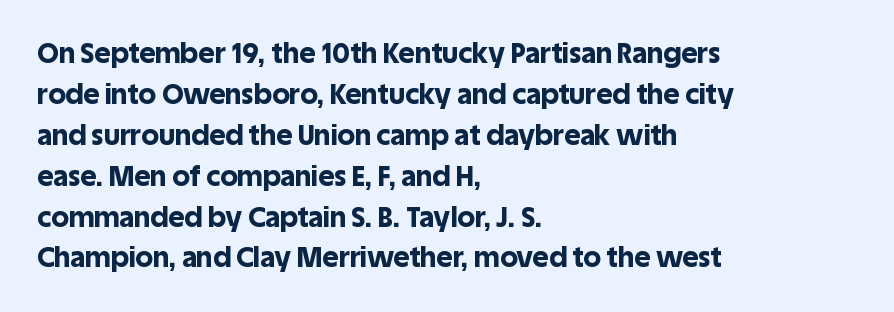
The image shows 28 px bold sans-serif type, upright; set left-aligned, normal line spacing (1.46x), normal letter spacing, not underlined; a large x-height.
